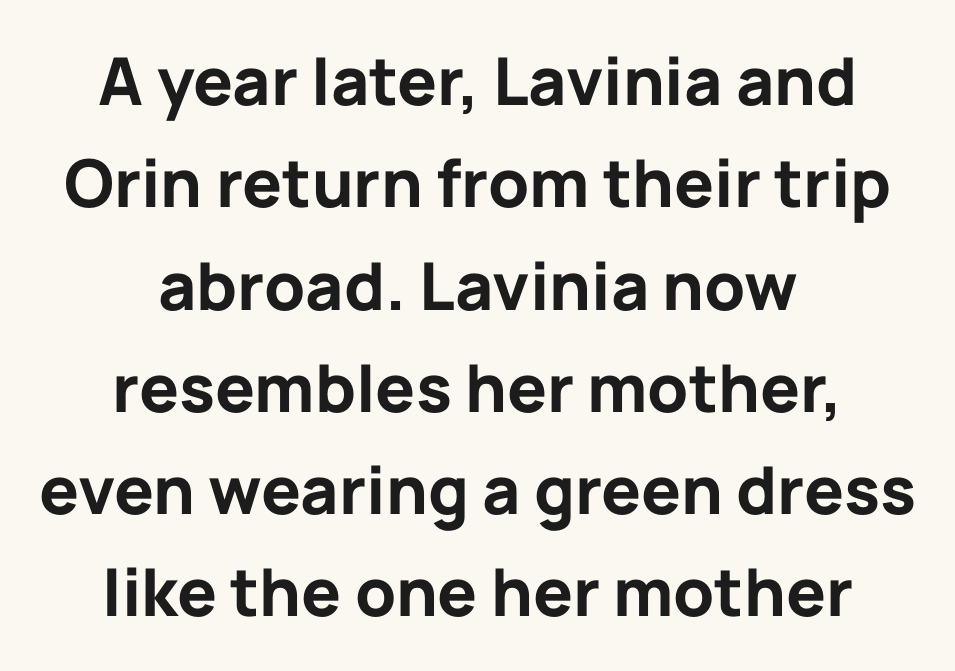
Q: Is the text bold? A: Yes.
Q: Is the text italic (slanted)? A: No, it is upright.
Q: Is the typeface a serif or a sans-serif typeface? A: Sans-serif.
Q: Is the text underlined? A: No.
Q: How is the paragraph aligned? A: Centered.
Q: Is the spacing between letters normal or unusually wide? A: Normal.
Q: Is the spacing between lines tight, normal or loose? A: Normal.
Q: Width (condensed, normal, or wide)? A: Normal.
Q: Stroke contrast? A: Low.
Q: x-height? A: Medium.
Q: Monospaced? A: No.
